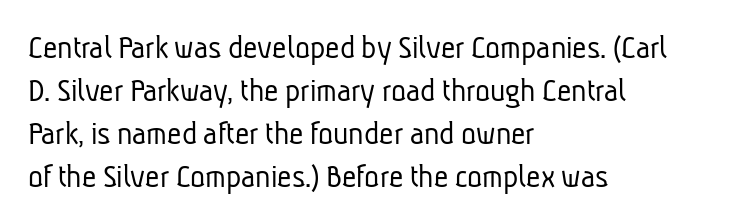
{"serif": "no", "bold": "no", "weight": "light", "width": "condensed", "stroke_contrast": "low", "x_height": "medium", "monospaced": "no", "underline": "no", "align": "left", "line_spacing_ratio": 1.23, "letter_spacing": "normal", "letter_spacing_em": 0.0, "glyph_px": 35}
